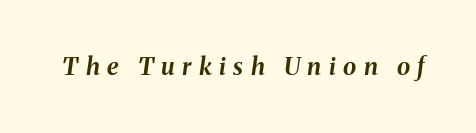
The image shows 24 px bold type, italic (leaning right); set unusually wide letter spacing (+0.31 em), not underlined.
